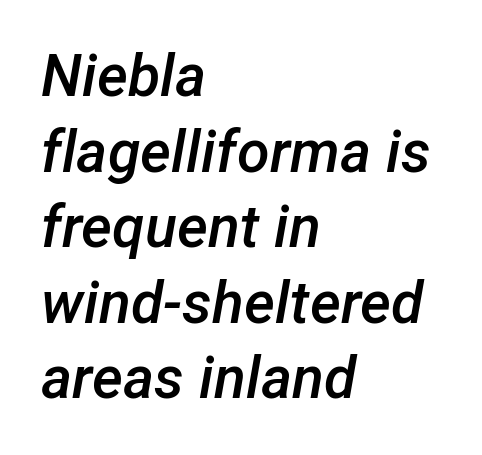
The letters advance in unequal steps, a hallmark of proportional type. Yep, that's italic — everything's leaning. The typesetter chose a ragged-right arrangement here. The rendering uses a semibold face; strokes are thickened but not to full bold.
